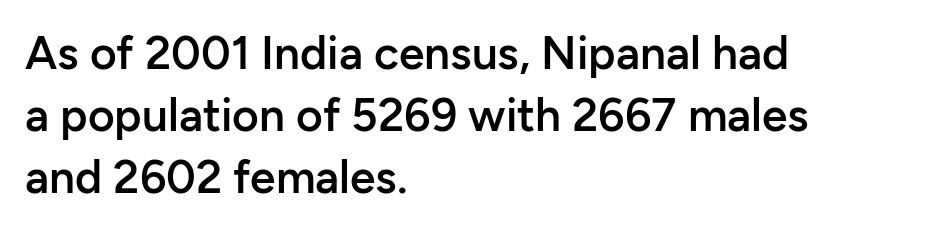
The typesetting leans somewhat heavy: a semibold. Short note: letters normally spaced. Short and long lines alike share a common starting point at left. Stroke terminals: plain, sans-serif.
